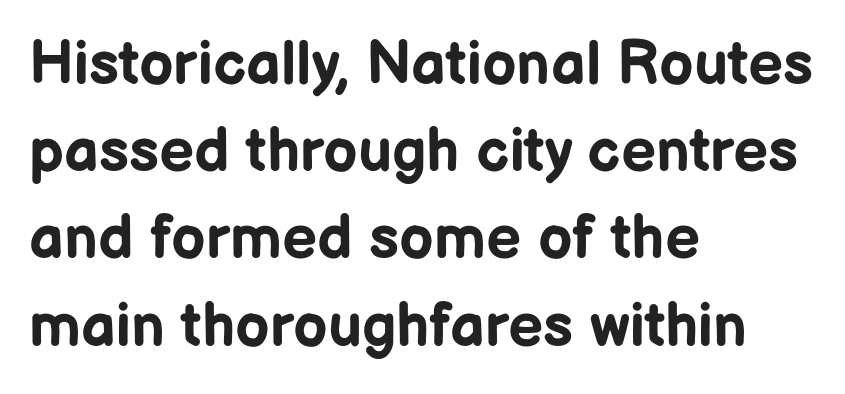
{"serif": "no", "italic": "no", "bold": "yes", "weight": "bold", "width": "normal", "stroke_contrast": "low", "x_height": "medium", "monospaced": "no", "underline": "no", "align": "left", "line_spacing": "normal", "line_spacing_ratio": 1.43, "letter_spacing": "normal", "letter_spacing_em": 0.0, "glyph_px": 61}
